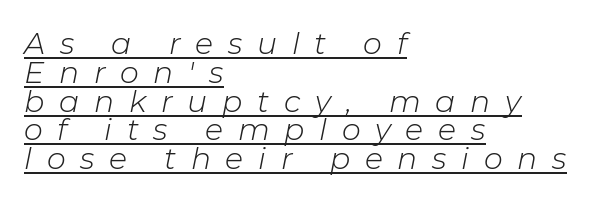
{"italic": "yes", "lean": "right", "slant_degrees": 11, "bold": "no", "weight": "light", "width": "normal", "stroke_contrast": "low", "x_height": "medium", "monospaced": "no", "underline": "yes", "align": "left", "line_spacing": "tight", "line_spacing_ratio": 0.96, "letter_spacing": "wide", "letter_spacing_em": 0.49, "glyph_px": 30}
